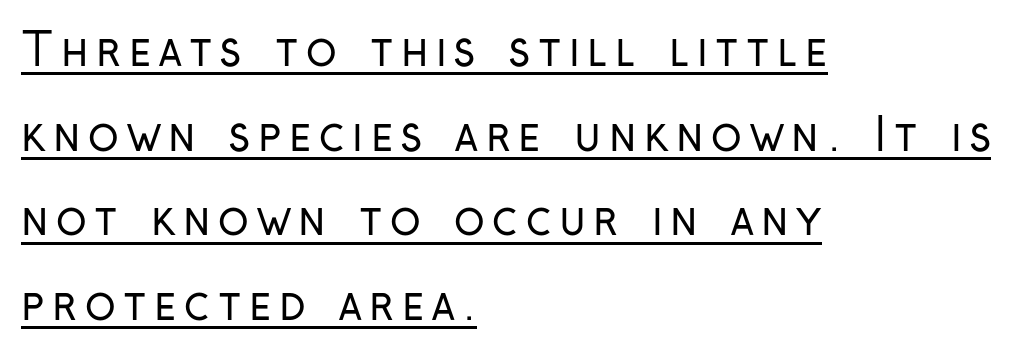
{"serif": "no", "italic": "no", "bold": "no", "weight": "regular", "width": "condensed", "stroke_contrast": "low", "x_height": "medium", "monospaced": "no", "underline": "yes", "align": "left", "line_spacing_ratio": 1.88, "glyph_px": 45}
